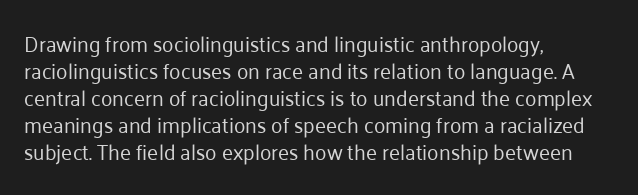
The image shows 21 px text type, upright; set left-aligned, normal line spacing (1.28x), normal letter spacing, not underlined.
